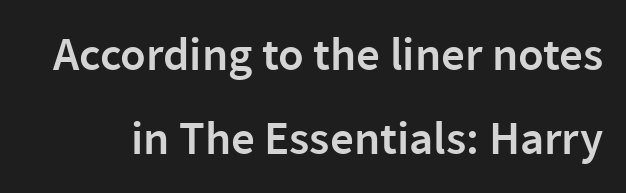
Q: Is the text bold? A: Semi-bold.
Q: Is the text italic (slanted)? A: No, it is upright.
Q: Is the typeface a serif or a sans-serif typeface? A: Sans-serif.
Q: Is the text underlined? A: No.
Q: Is the spacing between letters normal or unusually wide? A: Normal.
Q: Width (condensed, normal, or wide)? A: Normal.
Q: Stroke contrast? A: Low.
Q: x-height? A: Medium.
Q: Monospaced? A: No.
